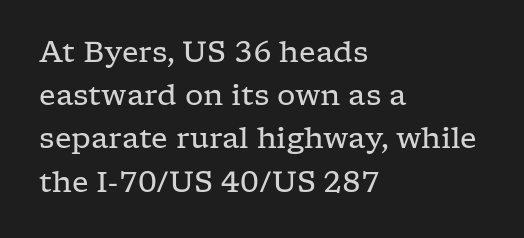
The image shows 29 px regular-weight, wide serif type, upright; set left-aligned, normal line spacing (1.49x), normal letter spacing, not underlined; low stroke contrast and a medium x-height.
